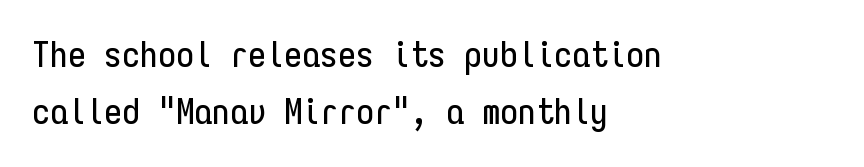
Each word holds together tightly as a unit, with standard inter-letter gaps. These lines are rendered in a fixed-pitch font. Notice how descenders clear the ascenders below comfortably — that's standard leading. Only glyphs here, with clear space below each row. Casual observation: everything's shoved over to the left.
